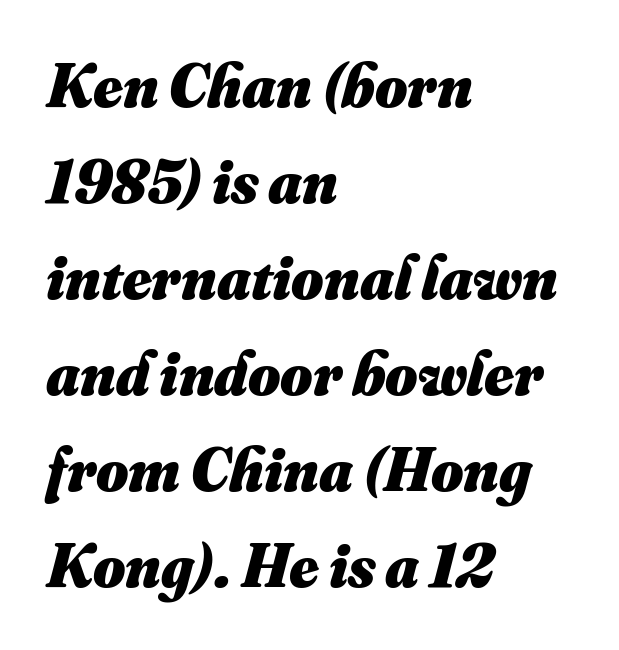
Spacing verdict: proportional, widths tailored to each character. Short note: letters normally spaced. Honestly, the row spacing looks completely unremarkable. In CSS terms this would be text-align: left. A bare baseline throughout the passage.
